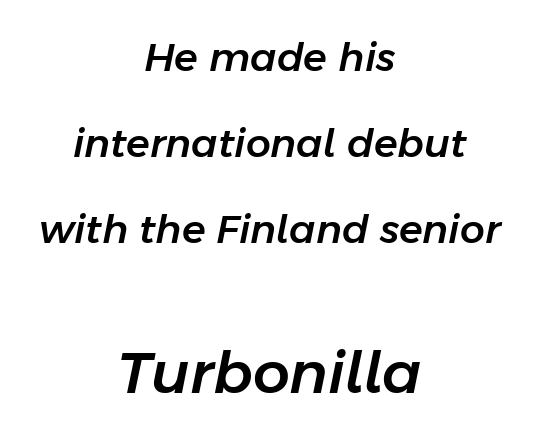
{"italic": "yes", "lean": "right", "slant_degrees": 11, "width": "normal", "stroke_contrast": "low", "x_height": "medium", "monospaced": "no", "underline": "no", "align": "center", "line_spacing": "loose", "line_spacing_ratio": 2.2, "letter_spacing": "normal", "letter_spacing_em": 0.0, "larger_block": "second", "size_ratio": 1.49, "glyph_px": 58}
